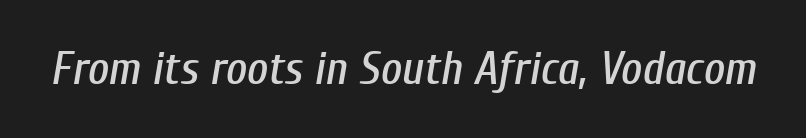
Compared with ordinary roman type, these characters are visibly tilted. Plain, unruled lines of type. The passage shown has conventional tracking throughout. A typesetter would call this proportional, since set widths differ per character.
